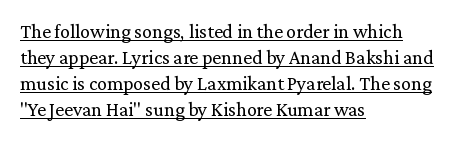
{"italic": "no", "bold": "no", "underline": "yes", "align": "left", "line_spacing": "normal", "line_spacing_ratio": 1.3, "letter_spacing": "normal", "letter_spacing_em": 0.0, "glyph_px": 20}
